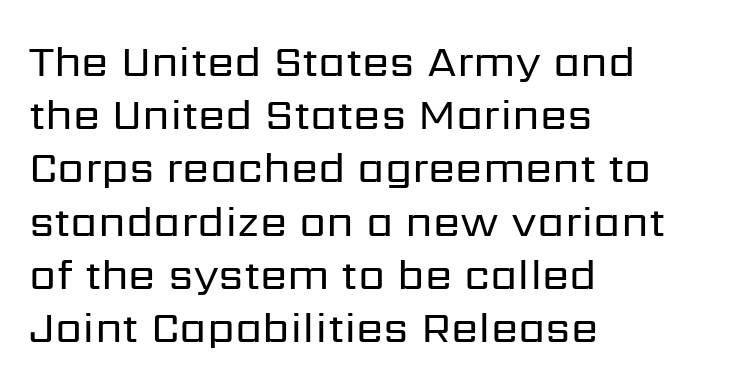
{"serif": "no", "italic": "no", "bold": "no", "weight": "regular", "width": "normal", "stroke_contrast": "low", "x_height": "medium", "monospaced": "no", "underline": "no", "align": "left", "line_spacing_ratio": 1.21, "letter_spacing": "normal", "letter_spacing_em": 0.0, "glyph_px": 44}
